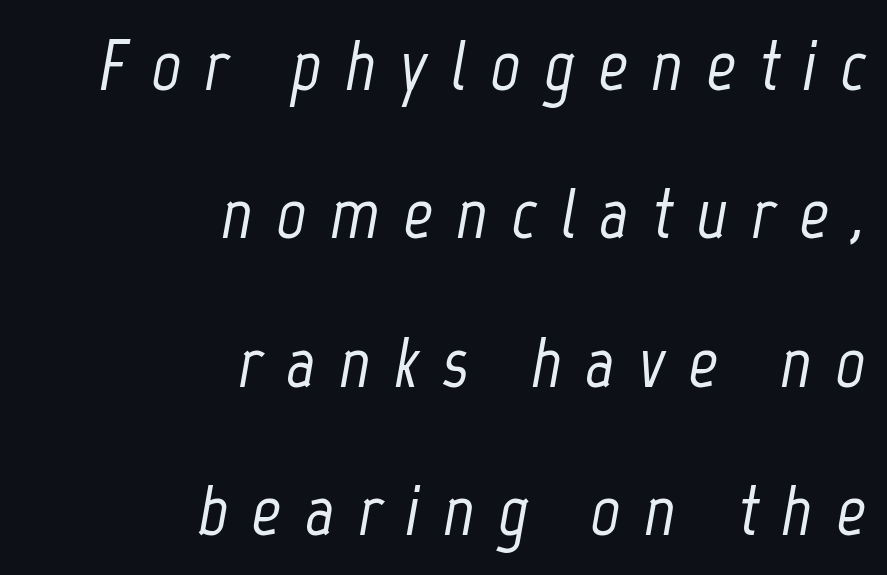
The image shows 72 px condensed type, italic (leaning right); set right-aligned, loose line spacing (2.06x), unusually wide letter spacing (+0.33 em), not underlined; low stroke contrast and a medium x-height.
